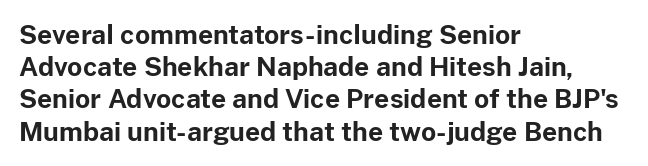
The image shows 26 px bold type, upright; set left-aligned, line spacing 1.24x, normal letter spacing, not underlined.
